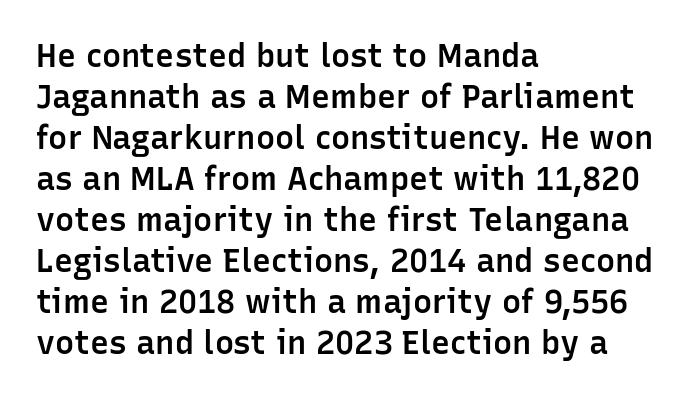
The image shows 32 px semibold sans-serif type, upright; set left-aligned, normal line spacing (1.28x), normal letter spacing, not underlined; low stroke contrast and a medium x-height.
